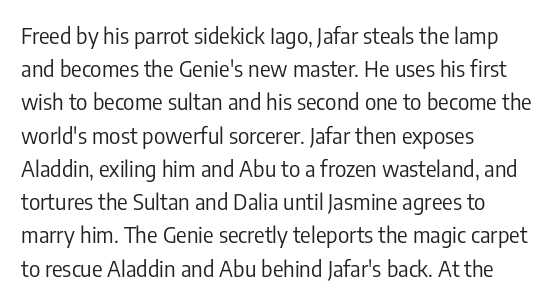
Q: Is the text bold? A: No.
Q: Is the text italic (slanted)? A: No, it is upright.
Q: Is the text underlined? A: No.
Q: How is the paragraph aligned? A: Left-aligned.
Q: Is the spacing between letters normal or unusually wide? A: Normal.
Q: Is the spacing between lines tight, normal or loose? A: Normal.
